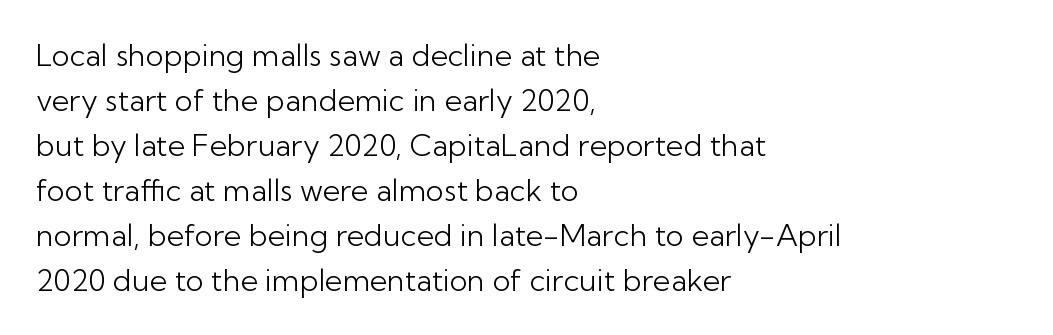
The image shows 30 px light sans-serif type, upright; set left-aligned, normal line spacing (1.5x), normal letter spacing, not underlined; low stroke contrast and a medium x-height.
